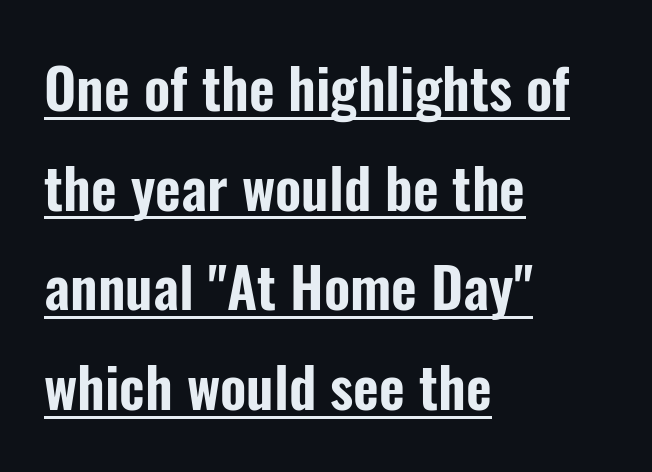
Spacing verdict: proportional, widths tailored to each character. A classic flush-left, rag-right setting is used for this passage. Notice how a bar underscores the lettering throughout. Type style note: lacks serifs. Honestly, the letter spacing is just normal — you wouldn't notice it.
